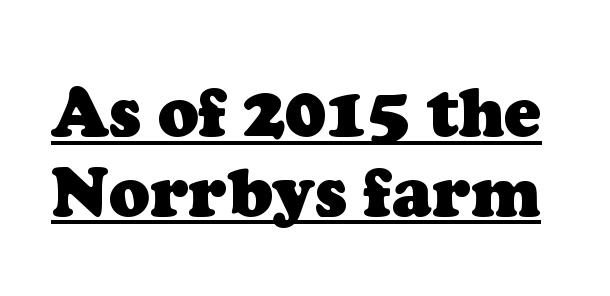
The image shows 68 px heavy serif type; set line spacing 1.17x, normal letter spacing, underlined; low stroke contrast and a medium x-height.
